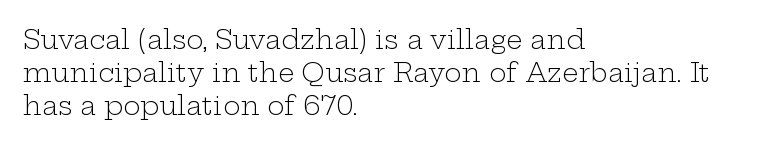
The image shows 26 px text type, upright; set left-aligned, normal line spacing (1.26x), normal letter spacing, not underlined.
